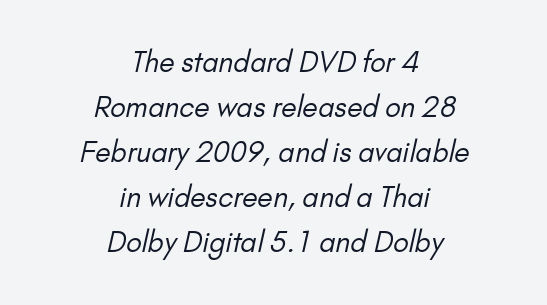
{"serif": "no", "bold": "no", "weight": "regular", "width": "normal", "stroke_contrast": "low", "x_height": "small", "monospaced": "no", "underline": "no", "align": "center", "line_spacing": "normal", "line_spacing_ratio": 1.61, "letter_spacing": "normal", "letter_spacing_em": 0.0, "glyph_px": 28}
